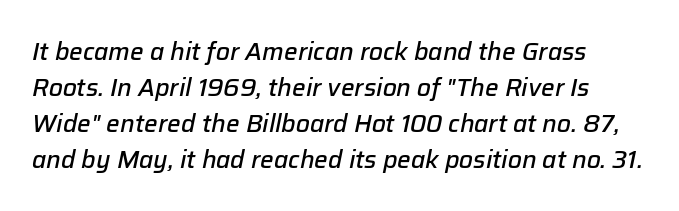
The text carries the slant typical of an italic or oblique font. The foot of each line stays bare and open. This sample keeps an unexceptional amount of space between lines. Here the glyphs are tracked normally, forming tight word shapes. The font is running at a semibold setting, under full bold.
